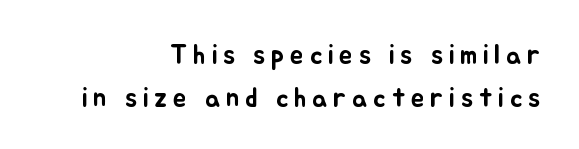
{"italic": "no", "underline": "no", "align": "right", "line_spacing": "normal", "line_spacing_ratio": 1.58, "letter_spacing": "wide", "letter_spacing_em": 0.21, "glyph_px": 27}
